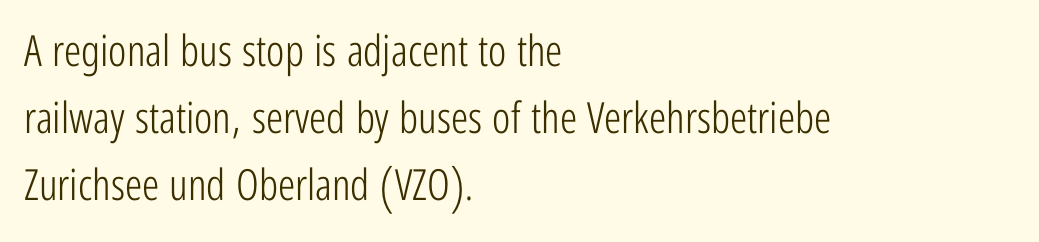
The image shows 43 px light, condensed sans-serif type, upright; set left-aligned, normal line spacing (1.56x), normal letter spacing, not underlined; low stroke contrast and a medium x-height.
